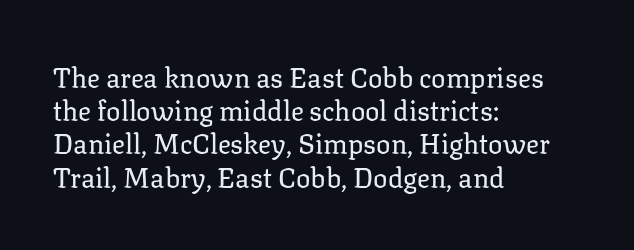
The image shows 27 px text type, upright; set left-aligned, line spacing 1.23x, normal letter spacing, not underlined.
